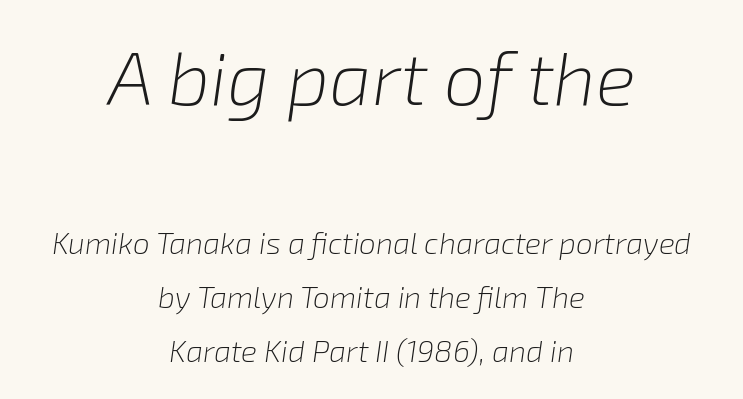
Glyph-to-glyph distance matches everyday printed text. No letter is thick-stroked: the sample isn't bold. A typesetter would call this proportional, since set widths differ per character. The typography opts for an oblique posture over an upright one.
